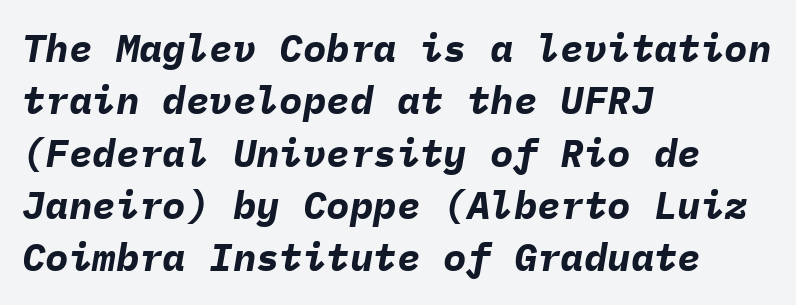
Q: Is the text bold? A: Yes.
Q: Is the text italic (slanted)? A: Yes, it leans right by about 9 degrees.
Q: Is the text underlined? A: No.
Q: How is the paragraph aligned? A: Left-aligned.
Q: Is the spacing between letters normal or unusually wide? A: Normal.
Q: Is the spacing between lines tight, normal or loose? A: Normal.
Q: Width (condensed, normal, or wide)? A: Normal.
Q: Stroke contrast? A: Low.
Q: x-height? A: Medium.
Q: Monospaced? A: Yes.
